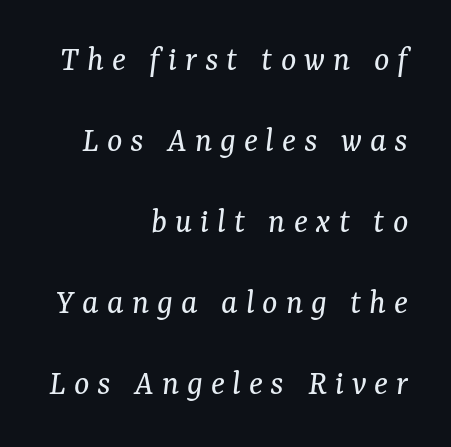
Q: Is the text bold? A: No.
Q: Is the text italic (slanted)? A: Yes, it leans right by about 7 degrees.
Q: Is the typeface a serif or a sans-serif typeface? A: Serif.
Q: Is the text underlined? A: No.
Q: How is the paragraph aligned? A: Right-aligned.
Q: Is the spacing between letters normal or unusually wide? A: Unusually wide.
Q: Is the spacing between lines tight, normal or loose? A: Loose.
Q: Width (condensed, normal, or wide)? A: Normal.
Q: Stroke contrast? A: Medium.
Q: x-height? A: Medium.
Q: Monospaced? A: No.
